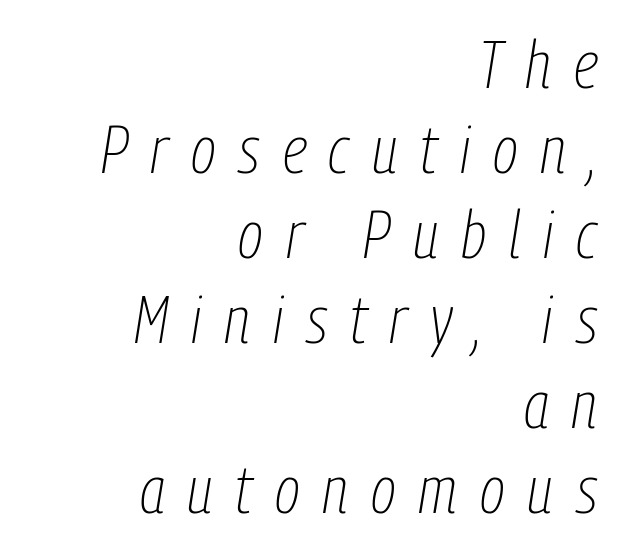
The glyphs look as if they've been sheared to an angle. In CSS terms this would be text-align: right. Compared with a typical body face, this is equally light or lighter still. Think of a printed novel: that variable character pitch is what you see here.
